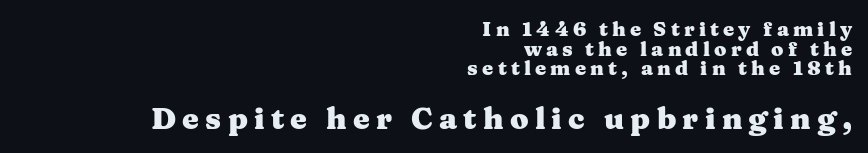
The image shows 30 px heavy, wide serif type, upright; set right-aligned, tight line spacing (0.98x), unusually wide letter spacing (+0.21 em), not underlined; the second (bottom) block is 1.5x larger; medium stroke contrast and a medium x-height.
